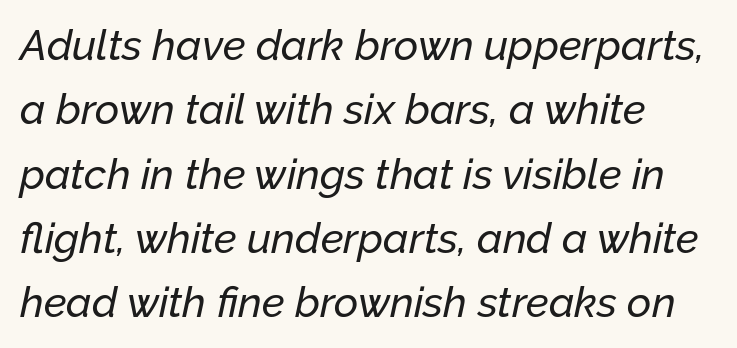
Rule under the text: the space is simply empty. The rendering keeps characters at their native spacing. The face used here is proportionally spaced, like ordinary book or web type. Evenly set lines give the paragraph a standard silhouette.
